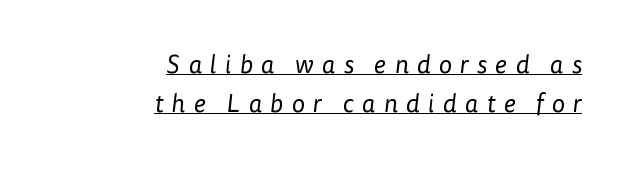
The image shows 25 px text type; set right-aligned, normal line spacing (1.55x), unusually wide letter spacing (+0.33 em), underlined.
